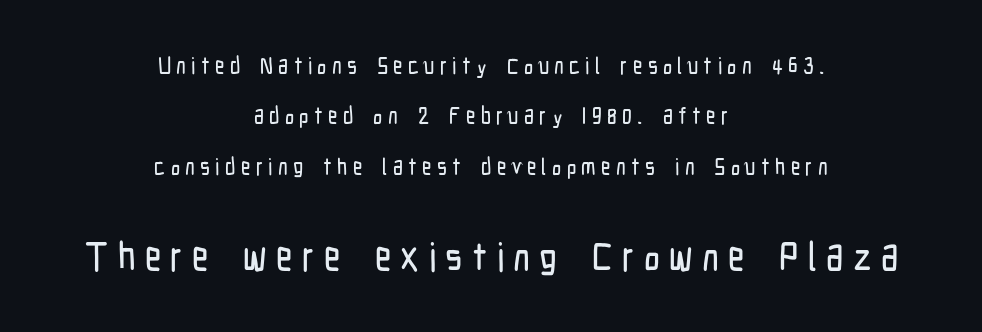
The rag falls on both sides of this text block equally. Here the designer chose a conventional face with non-uniform glyph widths. The block of text is sparse from top to bottom, with ample space between rows. Scale increases going downward across the two blocks.
